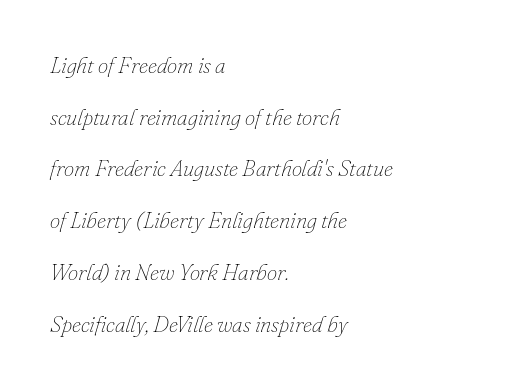
{"italic": "yes", "lean": "right", "slant_degrees": 16, "bold": "no", "underline": "no", "align": "left", "line_spacing": "loose", "line_spacing_ratio": 2.25, "letter_spacing": "normal", "letter_spacing_em": 0.0, "glyph_px": 23}
